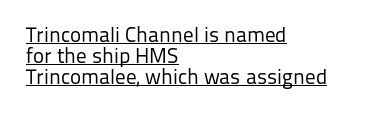
{"italic": "no", "bold": "no", "underline": "yes", "align": "left", "line_spacing": "tight", "line_spacing_ratio": 1.01, "letter_spacing": "normal", "letter_spacing_em": 0.0, "glyph_px": 21}
